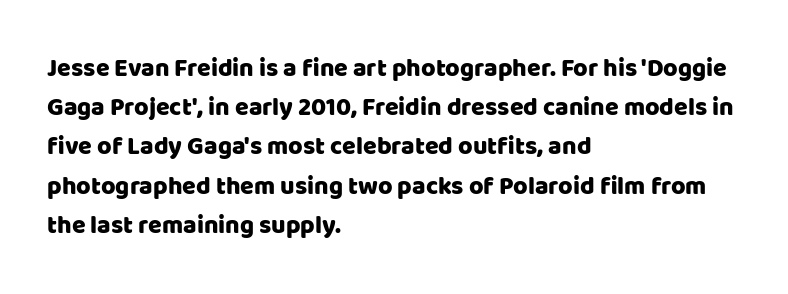
Q: Is the text italic (slanted)? A: No, it is upright.
Q: Is the text underlined? A: No.
Q: How is the paragraph aligned? A: Left-aligned.
Q: Is the spacing between letters normal or unusually wide? A: Normal.
Q: Is the spacing between lines tight, normal or loose? A: Normal.
